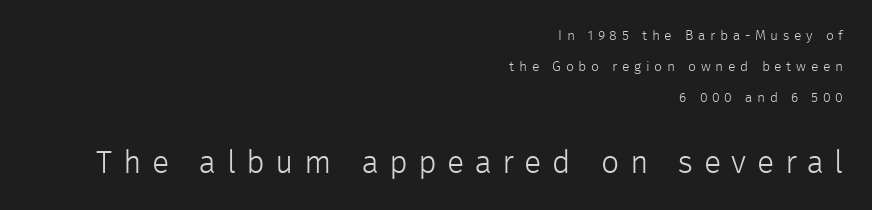
Does the lettering tilt? It doesn't — this is upright. Whoever set this chose breathing room over compactness in the vertical rhythm. This sample is right-justified, so line beginnings fall wherever the words allow. Between one letter and the next there's a generous, obvious gap. What kind of face is this? One without serifs — a sans.
